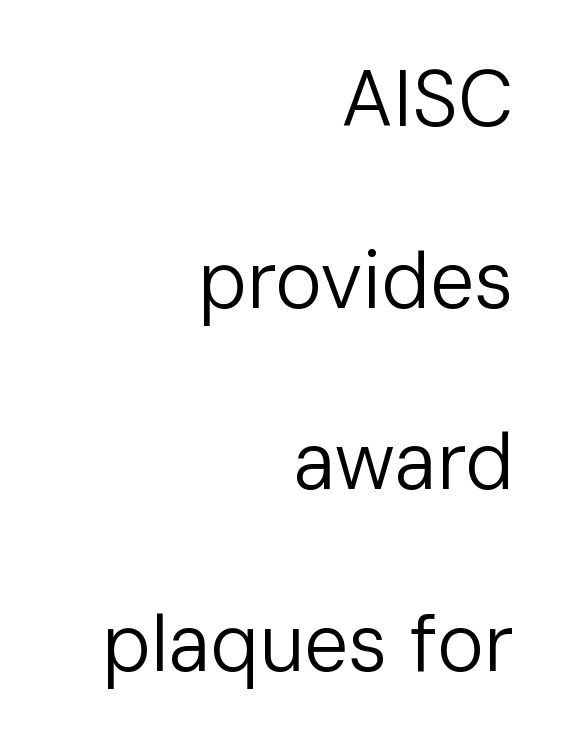
Q: Is the text bold? A: No.
Q: Is the text italic (slanted)? A: No, it is upright.
Q: Is the typeface a serif or a sans-serif typeface? A: Sans-serif.
Q: Is the text underlined? A: No.
Q: How is the paragraph aligned? A: Right-aligned.
Q: Is the spacing between letters normal or unusually wide? A: Normal.
Q: Is the spacing between lines tight, normal or loose? A: Loose.
Q: Width (condensed, normal, or wide)? A: Normal.
Q: Stroke contrast? A: Low.
Q: x-height? A: Medium.
Q: Monospaced? A: No.
